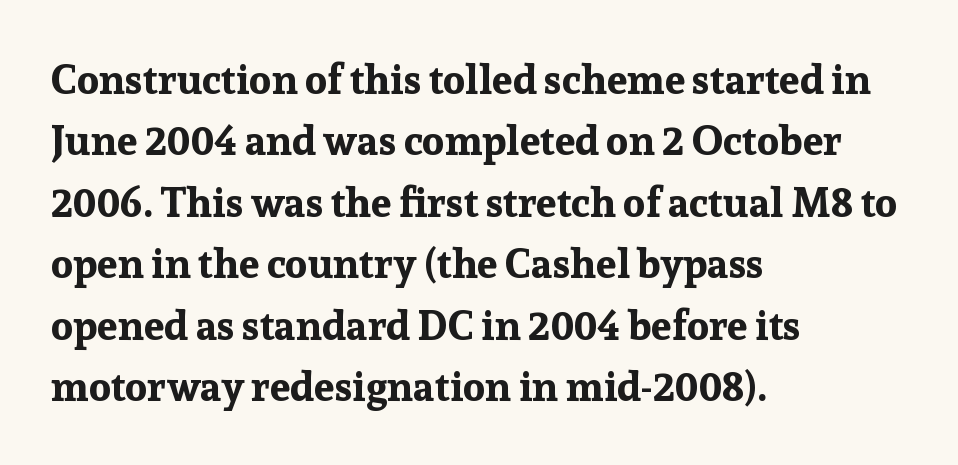
Q: Is the text bold? A: Yes.
Q: Is the text italic (slanted)? A: No, it is upright.
Q: Is the typeface a serif or a sans-serif typeface? A: Serif.
Q: Is the text underlined? A: No.
Q: How is the paragraph aligned? A: Left-aligned.
Q: Is the spacing between letters normal or unusually wide? A: Normal.
Q: Is the spacing between lines tight, normal or loose? A: Normal.
Q: Width (condensed, normal, or wide)? A: Normal.
Q: Stroke contrast? A: Low.
Q: x-height? A: Medium.
Q: Monospaced? A: No.
